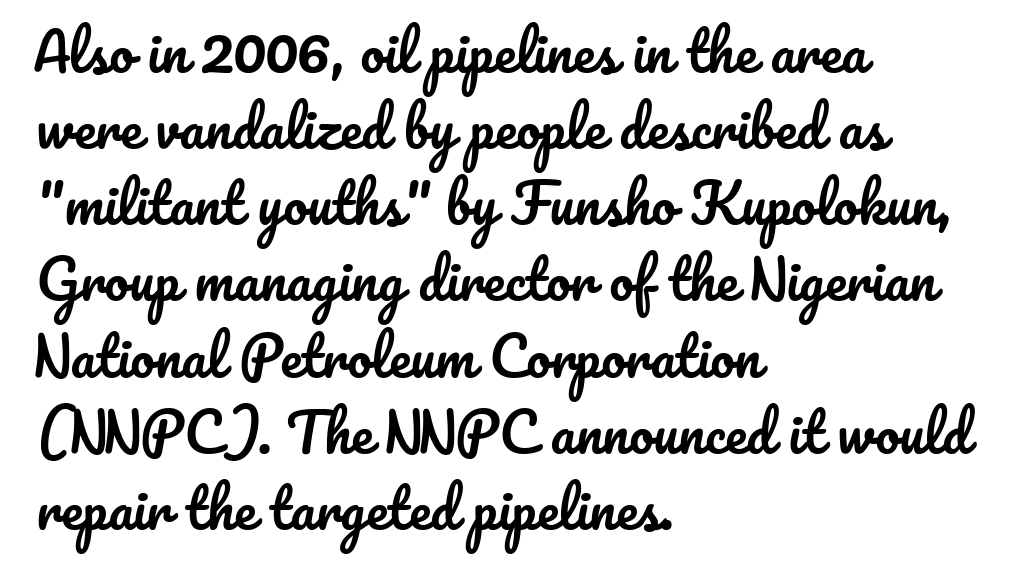
A typesetter would call this zero additional tracking. These lines are set flush left with a ragged right edge. Looks like regular typesetting: each glyph gets only the width it needs.
